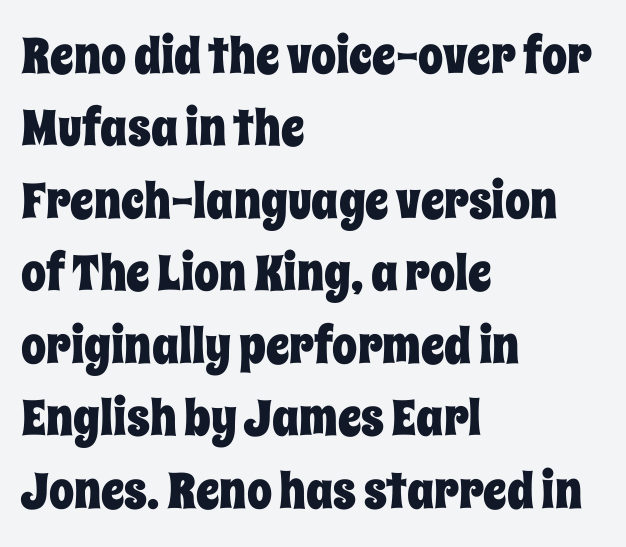
Q: Is the text italic (slanted)? A: No, it is upright.
Q: Is the text underlined? A: No.
Q: How is the paragraph aligned? A: Left-aligned.
Q: Is the spacing between letters normal or unusually wide? A: Normal.
Q: Is the spacing between lines tight, normal or loose? A: Normal.
Q: Width (condensed, normal, or wide)? A: Condensed.
Q: Stroke contrast? A: Low.
Q: x-height? A: Large.
Q: Monospaced? A: No.
